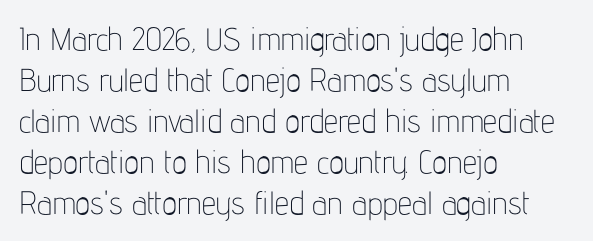
{"serif": "no", "italic": "no", "bold": "no", "weight": "thin", "width": "condensed", "stroke_contrast": "low", "x_height": "medium", "monospaced": "no", "underline": "no", "align": "left", "line_spacing": "normal", "line_spacing_ratio": 1.28, "letter_spacing": "normal", "letter_spacing_em": 0.0, "glyph_px": 32}
